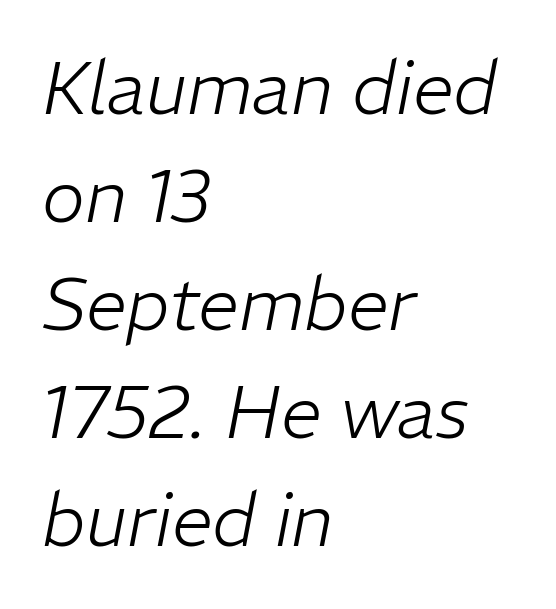
Q: Is the text bold? A: No.
Q: Is the text italic (slanted)? A: Yes, it leans right by about 11 degrees.
Q: Is the text underlined? A: No.
Q: How is the paragraph aligned? A: Left-aligned.
Q: Is the spacing between letters normal or unusually wide? A: Normal.
Q: Is the spacing between lines tight, normal or loose? A: Normal.
Q: Width (condensed, normal, or wide)? A: Normal.
Q: Stroke contrast? A: Low.
Q: x-height? A: Medium.
Q: Monospaced? A: No.
